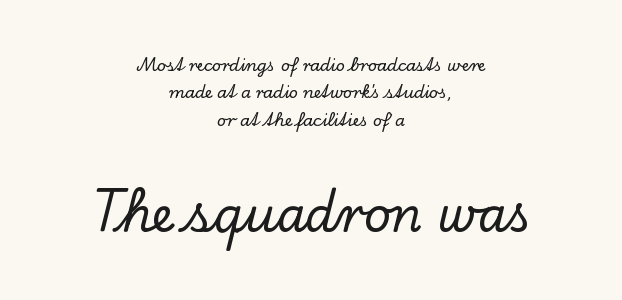
{"serif": "yes", "width": "normal", "stroke_contrast": "low", "x_height": "small", "monospaced": "no", "underline": "no", "align": "center", "line_spacing_ratio": 1.71, "letter_spacing": "normal", "letter_spacing_em": 0.0, "larger_block": "second", "size_ratio": 2.94, "glyph_px": 47}
